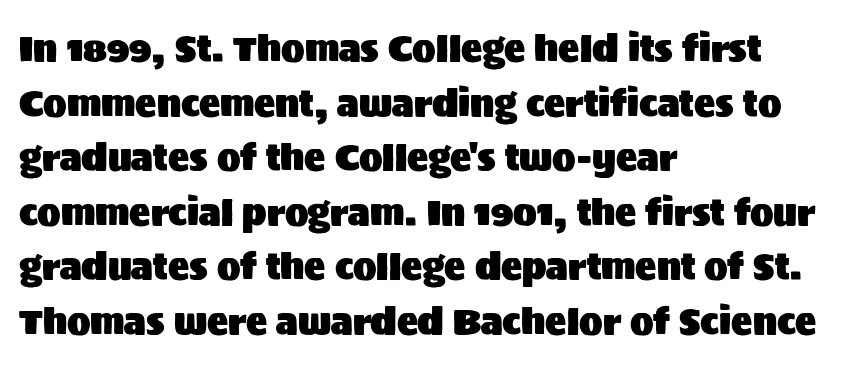
Q: Is the text italic (slanted)? A: No, it is upright.
Q: Is the typeface a serif or a sans-serif typeface? A: Sans-serif.
Q: Is the text underlined? A: No.
Q: How is the paragraph aligned? A: Left-aligned.
Q: Is the spacing between letters normal or unusually wide? A: Normal.
Q: Is the spacing between lines tight, normal or loose? A: Normal.
Q: Width (condensed, normal, or wide)? A: Normal.
Q: Stroke contrast? A: Medium.
Q: x-height? A: Large.
Q: Monospaced? A: No.
